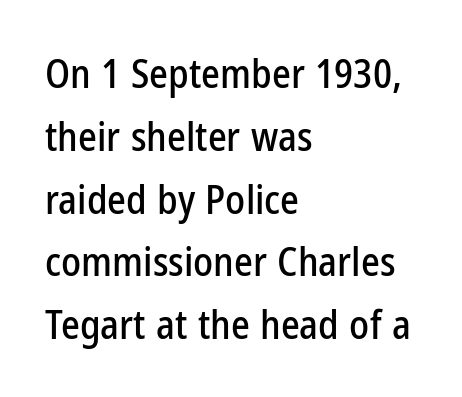
Quick note: interline space is typical. This sample uses a sans-serif face. Nothing unusual about the tracking: characters are spaced as the font intends. These lines were composed using upright roman letters.
